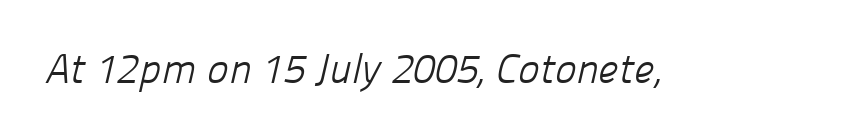
The image shows 41 px light sans-serif type; set normal letter spacing, not underlined; low stroke contrast and a medium x-height.
